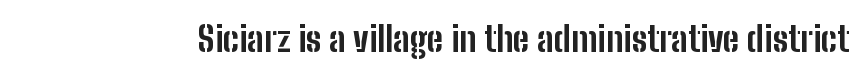
{"serif": "no", "italic": "no", "bold": "yes", "weight": "bold", "width": "condensed", "stroke_contrast": "low", "x_height": "medium", "monospaced": "no", "underline": "no", "letter_spacing": "normal", "letter_spacing_em": 0.0, "glyph_px": 35}
